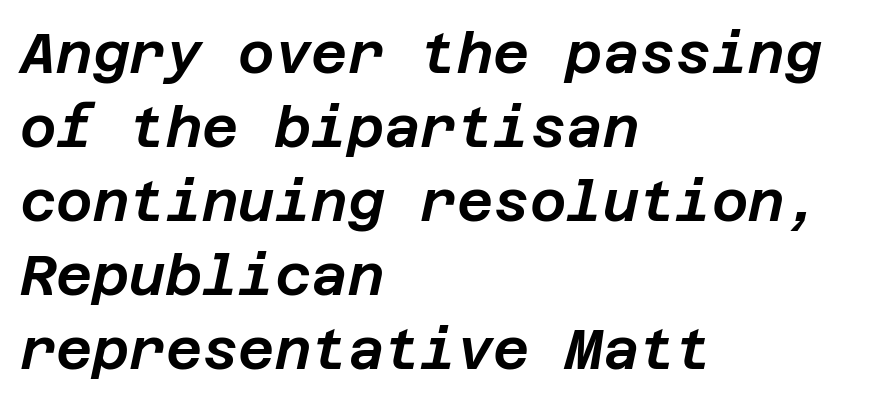
There is no visible air inserted between adjacent glyphs. Reading down the column, the eye jumps a familiar distance to each next line. If you drew a ruler down the left edge, every line would touch it. Honestly, there is no underline to notice here at all. When letters slant like this, we call the style italic.
